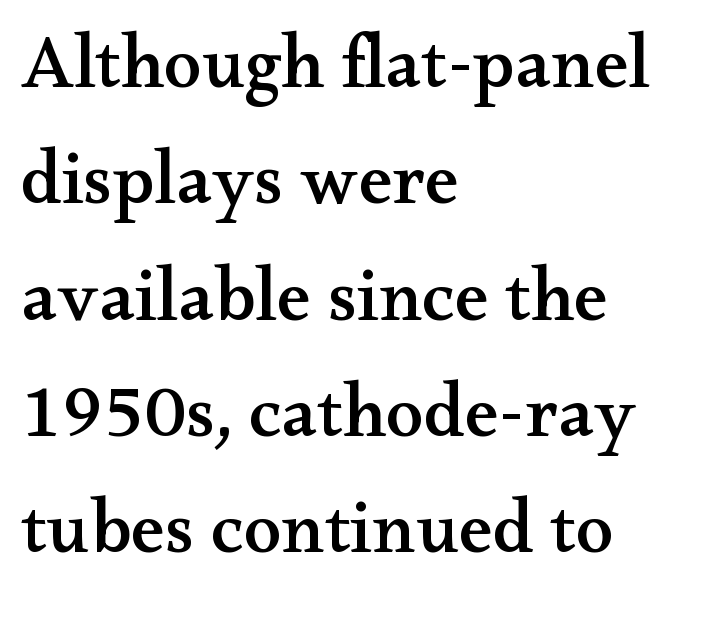
{"serif": "yes", "italic": "no", "width": "wide", "stroke_contrast": "medium", "x_height": "small", "monospaced": "no", "underline": "no", "align": "left", "line_spacing": "normal", "line_spacing_ratio": 1.53, "letter_spacing": "normal", "letter_spacing_em": 0.0, "glyph_px": 76}
